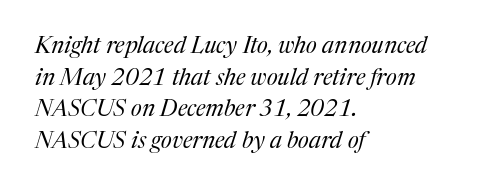
The image shows 23 px text type, italic (leaning right); set left-aligned, normal line spacing (1.37x), normal letter spacing, not underlined.
